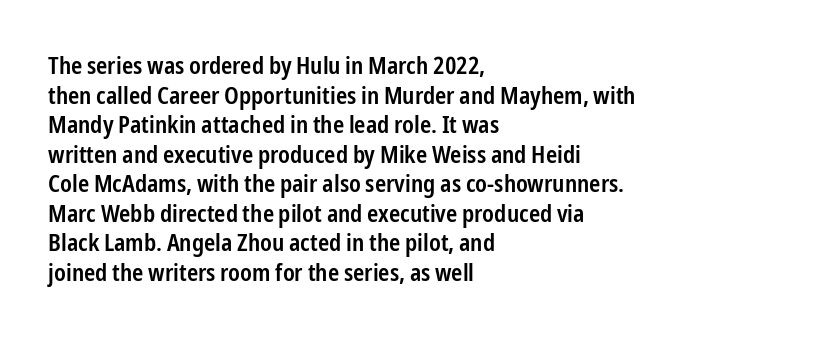
{"italic": "no", "bold": "semi", "underline": "no", "align": "left", "line_spacing_ratio": 1.23, "letter_spacing": "normal", "letter_spacing_em": 0.0, "glyph_px": 24}
